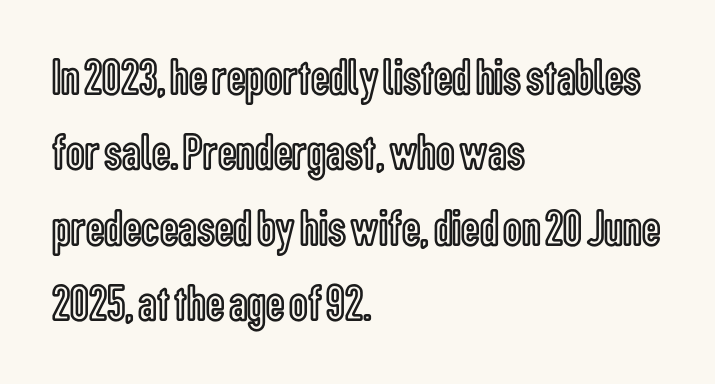
Casual observation: everything's shoved over to the left. The space beneath each line is pristine and unruled. Is this a fixed-width face? No — the glyphs have proportional, varying widths. When letters stand straight like this, we call the style roman or upright. No extra tracking has been applied to these lines. The block of text has a typical density, with ordinary space between rows.
